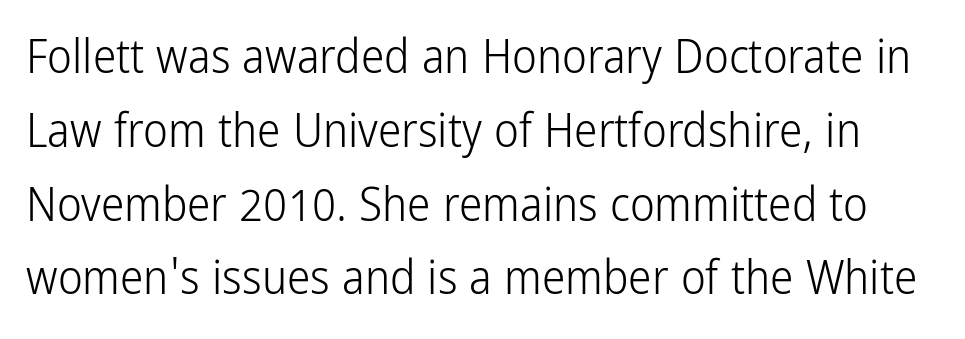
Q: Is the text bold? A: No.
Q: Is the text italic (slanted)? A: No, it is upright.
Q: Is the typeface a serif or a sans-serif typeface? A: Sans-serif.
Q: Is the text underlined? A: No.
Q: Is the spacing between letters normal or unusually wide? A: Normal.
Q: Is the spacing between lines tight, normal or loose? A: Normal.
Q: Width (condensed, normal, or wide)? A: Condensed.
Q: Stroke contrast? A: Low.
Q: x-height? A: Medium.
Q: Monospaced? A: No.
